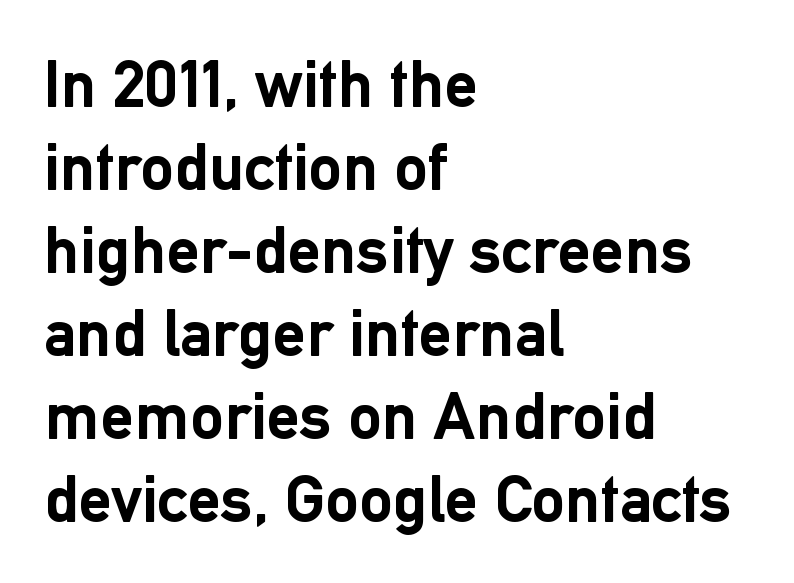
Q: Is the text bold? A: Yes.
Q: Is the text italic (slanted)? A: No, it is upright.
Q: Is the typeface a serif or a sans-serif typeface? A: Sans-serif.
Q: Is the text underlined? A: No.
Q: How is the paragraph aligned? A: Left-aligned.
Q: Is the spacing between letters normal or unusually wide? A: Normal.
Q: Width (condensed, normal, or wide)? A: Normal.
Q: Stroke contrast? A: Low.
Q: x-height? A: Medium.
Q: Monospaced? A: No.
